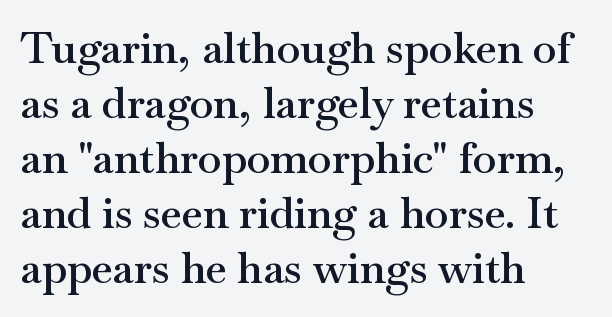
{"serif": "yes", "italic": "no", "bold": "semi", "weight": "semibold", "width": "wide", "stroke_contrast": "medium", "x_height": "small", "monospaced": "no", "underline": "no", "align": "left", "line_spacing": "normal", "line_spacing_ratio": 1.28, "letter_spacing": "normal", "letter_spacing_em": 0.0, "glyph_px": 43}
